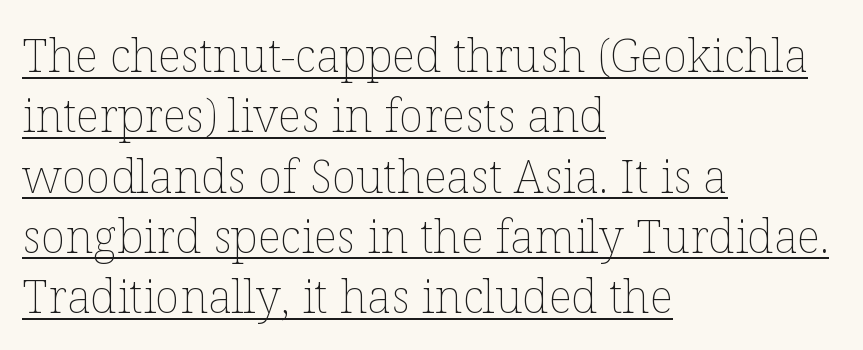
The image shows 46 px thin type, upright; set left-aligned, normal line spacing (1.31x), normal letter spacing, underlined; low stroke contrast and a medium x-height.
